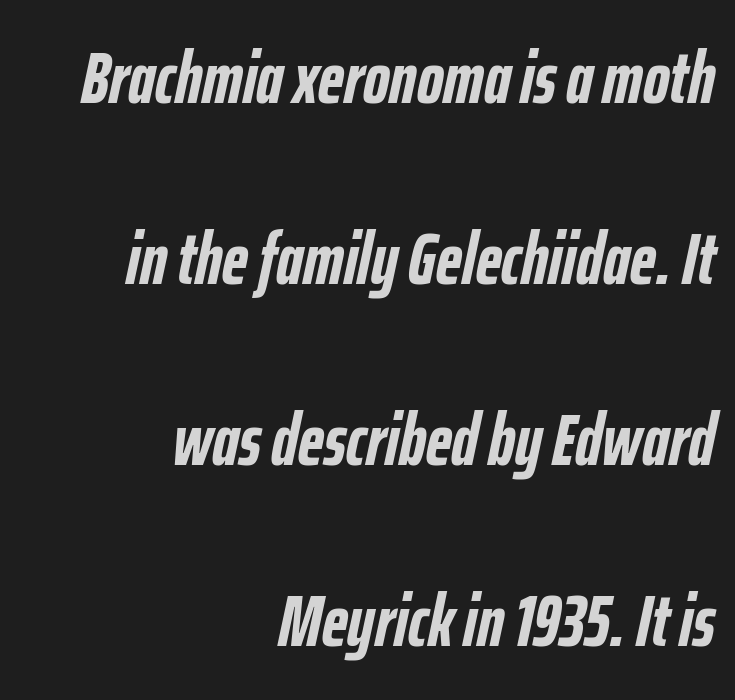
These lines are rendered in a variable-pitch font. Yep, that's italic — everything's leaning. The sample has been set heavy, in full bold. The rag falls on the left side of this text block. Is the letter spacing exaggerated? No — it looks like the ordinary default. Compared with typical paragraphs, the rows here are farther apart.
